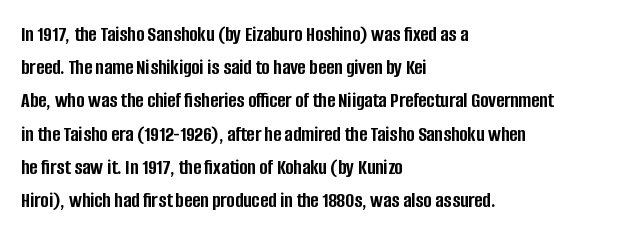
Q: Is the text bold? A: Yes.
Q: Is the text italic (slanted)? A: No, it is upright.
Q: Is the text underlined? A: No.
Q: How is the paragraph aligned? A: Left-aligned.
Q: Is the spacing between letters normal or unusually wide? A: Normal.
Q: Is the spacing between lines tight, normal or loose? A: Normal.
